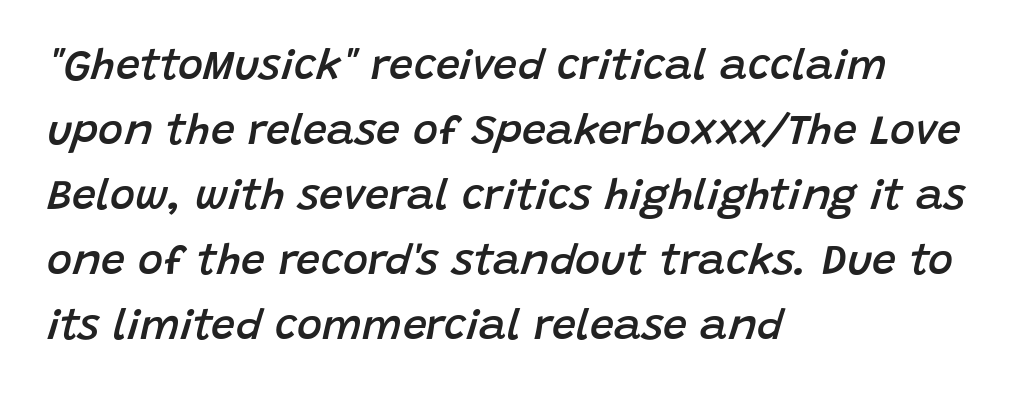
{"italic": "yes", "lean": "right", "slant_degrees": 15, "bold": "semi", "weight": "semibold", "width": "normal", "stroke_contrast": "low", "x_height": "large", "monospaced": "no", "underline": "no", "align": "left", "line_spacing": "normal", "line_spacing_ratio": 1.51, "letter_spacing": "normal", "letter_spacing_em": 0.0, "glyph_px": 43}
